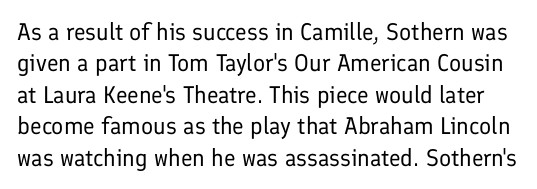
Q: Is the text bold? A: No.
Q: Is the text italic (slanted)? A: No, it is upright.
Q: Is the text underlined? A: No.
Q: Is the spacing between letters normal or unusually wide? A: Normal.
Q: Is the spacing between lines tight, normal or loose? A: Normal.
